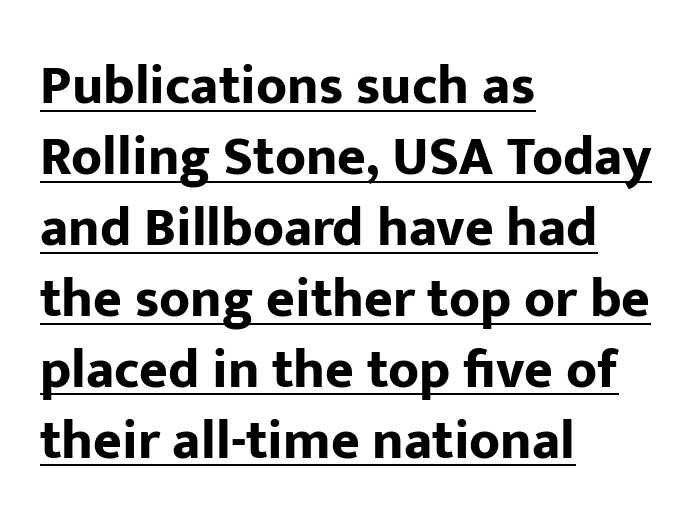
Q: Is the text bold? A: Yes.
Q: Is the text italic (slanted)? A: No, it is upright.
Q: Is the typeface a serif or a sans-serif typeface? A: Sans-serif.
Q: Is the text underlined? A: Yes.
Q: How is the paragraph aligned? A: Left-aligned.
Q: Is the spacing between letters normal or unusually wide? A: Normal.
Q: Is the spacing between lines tight, normal or loose? A: Normal.
Q: Width (condensed, normal, or wide)? A: Normal.
Q: Stroke contrast? A: Low.
Q: x-height? A: Medium.
Q: Monospaced? A: No.
